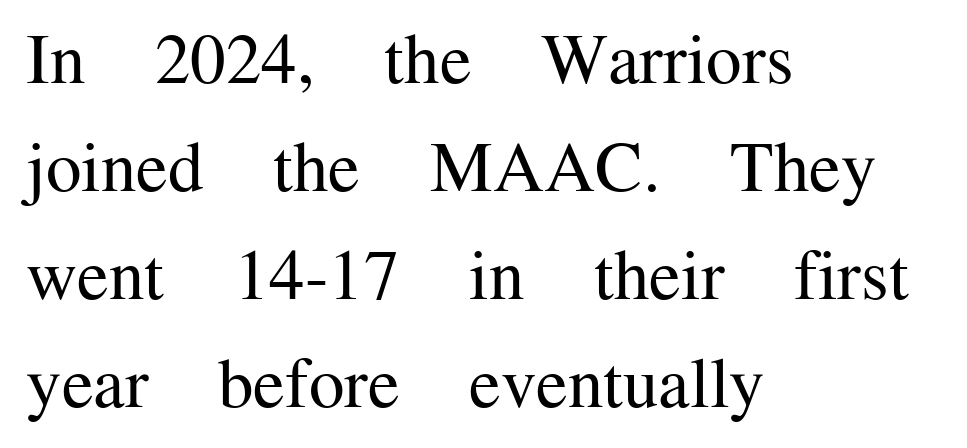
{"serif": "yes", "italic": "no", "bold": "no", "weight": "regular", "width": "normal", "stroke_contrast": "medium", "x_height": "medium", "monospaced": "no", "underline": "no", "align": "left", "line_spacing": "normal", "line_spacing_ratio": 1.52, "letter_spacing": "normal", "letter_spacing_em": 0.0, "glyph_px": 71}
